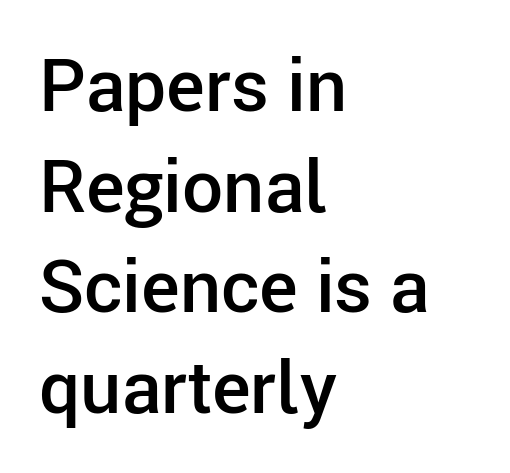
Q: Is the text bold? A: Semi-bold.
Q: Is the text italic (slanted)? A: No, it is upright.
Q: Is the typeface a serif or a sans-serif typeface? A: Sans-serif.
Q: Is the text underlined? A: No.
Q: How is the paragraph aligned? A: Left-aligned.
Q: Is the spacing between letters normal or unusually wide? A: Normal.
Q: Is the spacing between lines tight, normal or loose? A: Normal.
Q: Width (condensed, normal, or wide)? A: Normal.
Q: Stroke contrast? A: Low.
Q: x-height? A: Medium.
Q: Monospaced? A: No.
